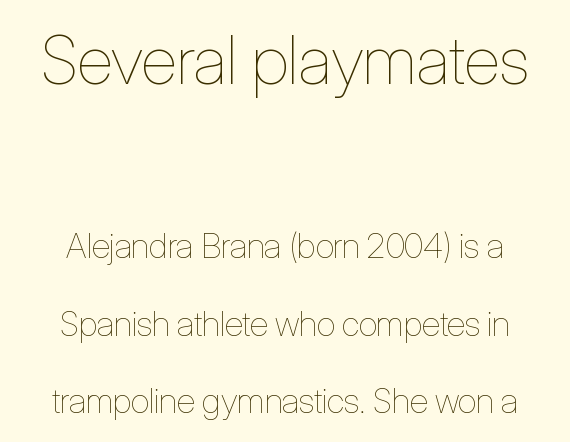
{"italic": "no", "bold": "no", "weight": "thin", "width": "condensed", "stroke_contrast": "low", "x_height": "medium", "monospaced": "no", "underline": "no", "align": "center", "line_spacing": "loose", "line_spacing_ratio": 2.28, "letter_spacing": "normal", "letter_spacing_em": 0.0, "larger_block": "first", "size_ratio": 1.97, "glyph_px": 67}
